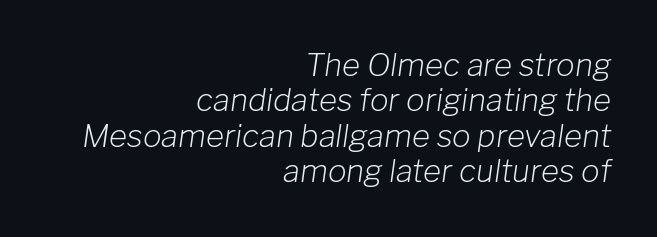
Q: Is the text bold? A: No.
Q: Is the text italic (slanted)? A: Yes, it leans right by about 8 degrees.
Q: Is the text underlined? A: No.
Q: How is the paragraph aligned? A: Right-aligned.
Q: Is the spacing between letters normal or unusually wide? A: Normal.
Q: Is the spacing between lines tight, normal or loose? A: Tight.
Q: Width (condensed, normal, or wide)? A: Normal.
Q: Stroke contrast? A: Low.
Q: x-height? A: Medium.
Q: Monospaced? A: No.
